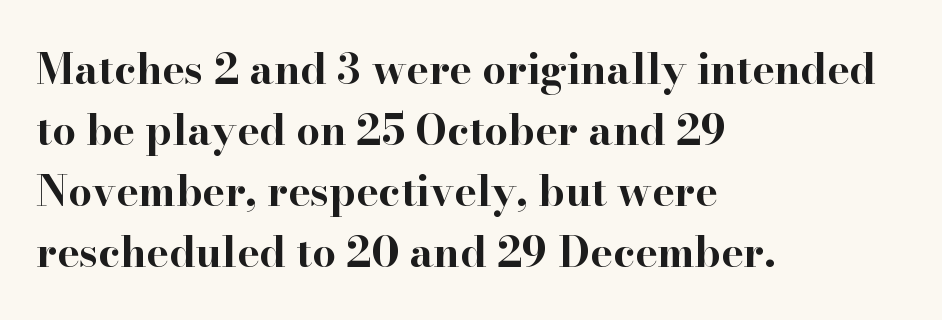
The image shows 42 px bold, wide serif type, upright; set left-aligned, normal line spacing (1.45x), normal letter spacing, not underlined; high stroke contrast and a small x-height.
